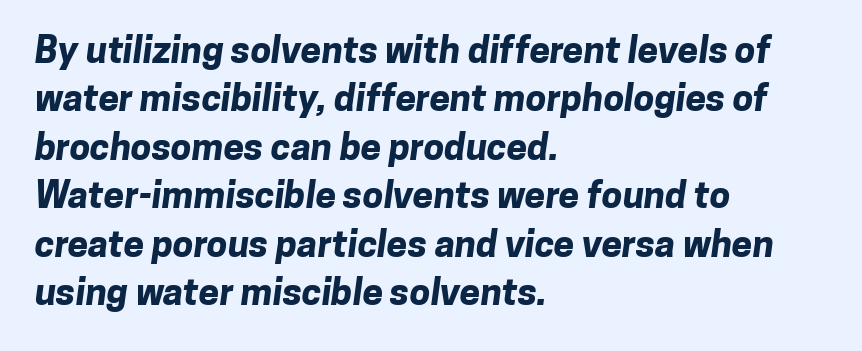
You could not count columns in this text — the font is proportionally spaced. In terms of letterspacing, this is plain default setting. The space between consecutive lines is moderate. The letters carry no serifs — their stems end cleanly without finishing strokes. The lines in this sample share a left origin and differ only in where they stop. Caption: bold face, heavy strokes.
